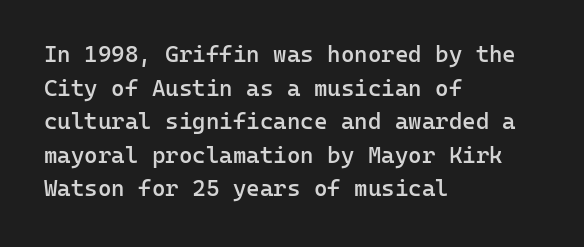
Is there any slant? The stems are plumb. Decoration check: the copy has no underline. Nothing unusual about the tracking: characters are spaced as the font intends. What weight is shown? A semibold, between regular and bold. The setting favours the left margin, as ordinary paragraphs usually do.
